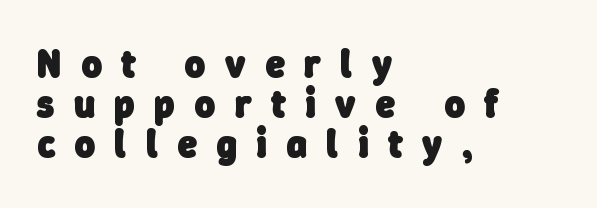
Q: Is the text bold? A: Yes.
Q: Is the typeface a serif or a sans-serif typeface? A: Sans-serif.
Q: Is the text underlined? A: No.
Q: How is the paragraph aligned? A: Left-aligned.
Q: Is the spacing between letters normal or unusually wide? A: Unusually wide.
Q: Is the spacing between lines tight, normal or loose? A: Tight.
Q: Width (condensed, normal, or wide)? A: Normal.
Q: Stroke contrast? A: Low.
Q: x-height? A: Medium.
Q: Monospaced? A: No.
